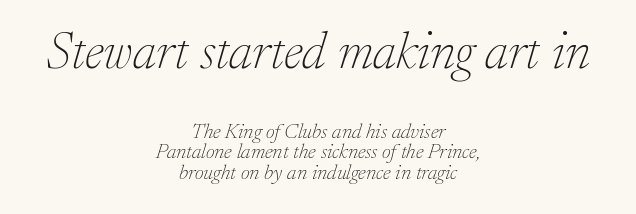
The image shows 52 px thin serif type, italic (leaning right); set centered, tight line spacing (0.98x), normal letter spacing, not underlined; the first (top) block is 2.48x larger; low stroke contrast and a medium x-height.
